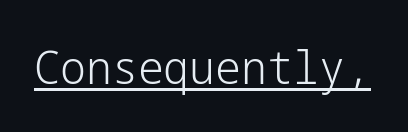
Q: Is the text bold? A: No.
Q: Is the text italic (slanted)? A: No, it is upright.
Q: Is the typeface a serif or a sans-serif typeface? A: Sans-serif.
Q: Is the text underlined? A: Yes.
Q: Is the spacing between letters normal or unusually wide? A: Normal.
Q: Width (condensed, normal, or wide)? A: Normal.
Q: Stroke contrast? A: Low.
Q: x-height? A: Medium.
